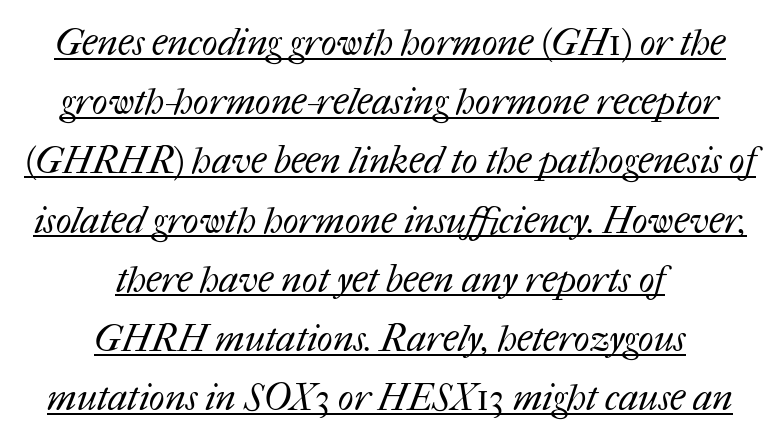
Compared with a flush-left layout, this one balances lines on the center instead. This sample keeps an unexceptional amount of space between lines. Honestly, the letter spacing is just normal — you wouldn't notice it. This reads as an unemphasized weight, regular at the heaviest.
